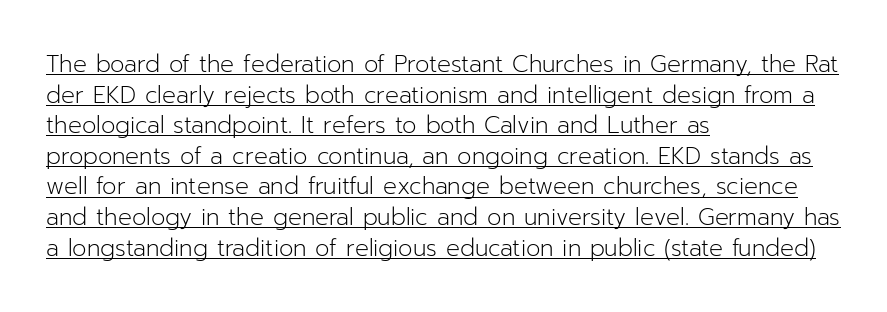
Q: Is the text bold? A: No.
Q: Is the text italic (slanted)? A: No, it is upright.
Q: Is the text underlined? A: Yes.
Q: How is the paragraph aligned? A: Left-aligned.
Q: Is the spacing between letters normal or unusually wide? A: Normal.
Q: Is the spacing between lines tight, normal or loose? A: Normal.
